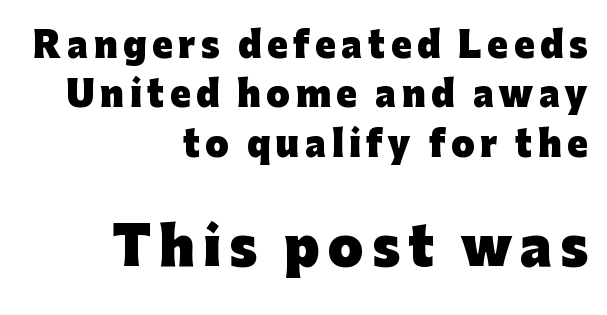
Each letter's strokes conclude bluntly, with no projecting serifs. The designer gave the closing block more size than the opening block. The passage is arranged like a letterhead date or caption credit — flush right. Set as a true bold cut, around the 700 mark. You could not count columns in this text — the font is proportionally spaced.
